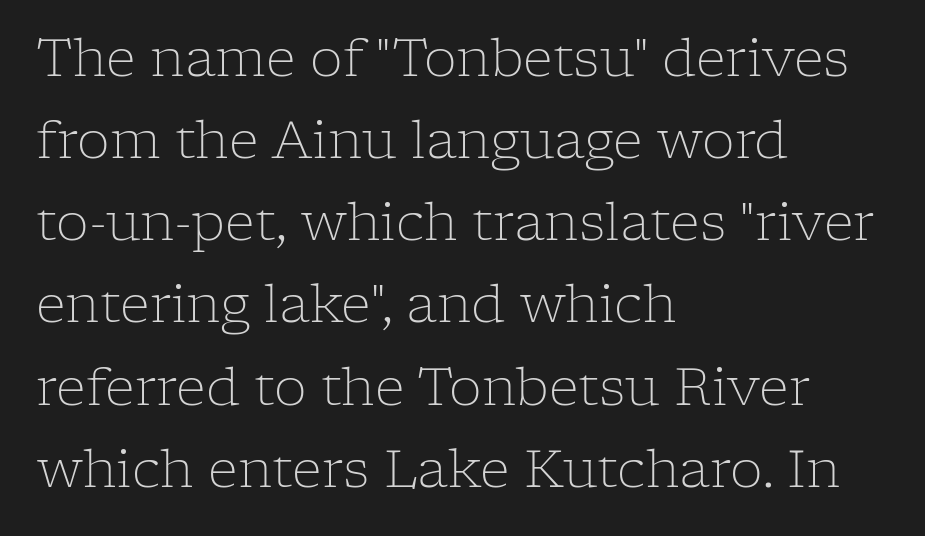
Every stem runs plumb, perpendicular to the baseline. This sample has the flowing, uneven cadence of proportional lettering. This rendering uses left alignment, leaving the right contour irregular. Caption: standard tracking, unaltered. Vertical spacing — default.
